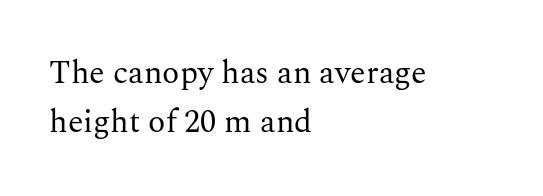
{"serif": "yes", "italic": "no", "bold": "no", "weight": "regular", "width": "normal", "stroke_contrast": "medium", "x_height": "medium", "monospaced": "no", "underline": "no", "align": "left", "line_spacing": "normal", "line_spacing_ratio": 1.53, "letter_spacing": "normal", "letter_spacing_em": 0.0, "glyph_px": 32}
